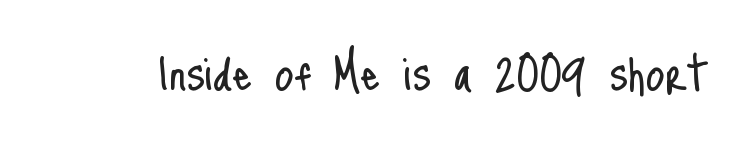
Q: Is the text bold? A: No.
Q: Is the text italic (slanted)? A: No, it is upright.
Q: Is the typeface a serif or a sans-serif typeface? A: Sans-serif.
Q: Is the text underlined? A: No.
Q: Is the spacing between letters normal or unusually wide? A: Normal.
Q: Width (condensed, normal, or wide)? A: Condensed.
Q: Stroke contrast? A: Low.
Q: x-height? A: Small.
Q: Monospaced? A: No.
